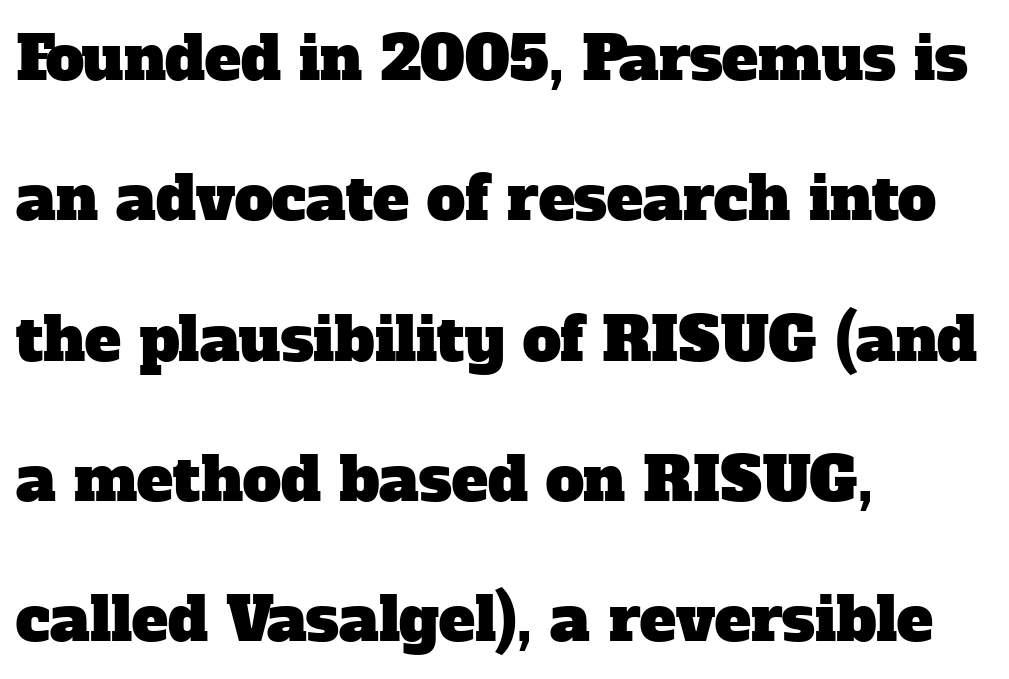
Q: Is the typeface a serif or a sans-serif typeface? A: Serif.
Q: Is the text underlined? A: No.
Q: How is the paragraph aligned? A: Left-aligned.
Q: Is the spacing between letters normal or unusually wide? A: Normal.
Q: Is the spacing between lines tight, normal or loose? A: Loose.
Q: Width (condensed, normal, or wide)? A: Normal.
Q: Stroke contrast? A: Low.
Q: x-height? A: Medium.
Q: Monospaced? A: No.
